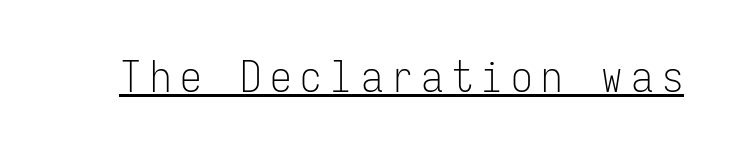
Inter-character spacing is expanded well beyond the font's built-in metrics. Do the letters lean? They stand straight. Quick note: underline on. Think standard paragraph weight, or any step lighter than that. Does the type have serifs? No, each stem ends abruptly.
